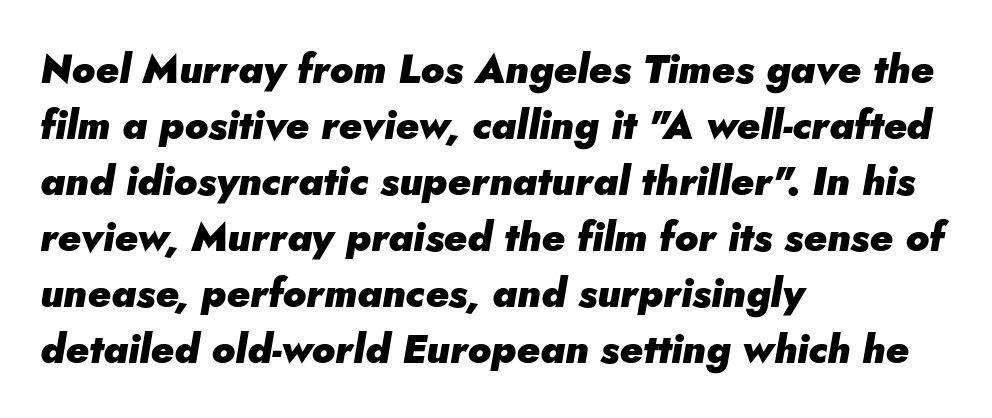
{"italic": "yes", "lean": "right", "slant_degrees": 5, "bold": "yes", "weight": "heavy", "width": "normal", "stroke_contrast": "low", "x_height": "small", "monospaced": "no", "underline": "no", "align": "left", "line_spacing": "normal", "line_spacing_ratio": 1.4, "letter_spacing": "normal", "letter_spacing_em": 0.0, "glyph_px": 40}
